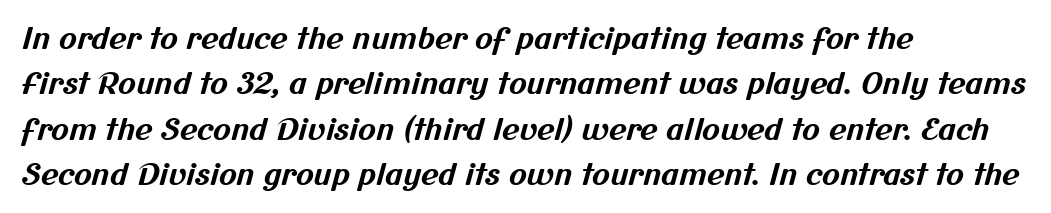
The image shows 30 px bold sans-serif type; set left-aligned, normal line spacing (1.51x), normal letter spacing, not underlined; medium stroke contrast and a medium x-height.
